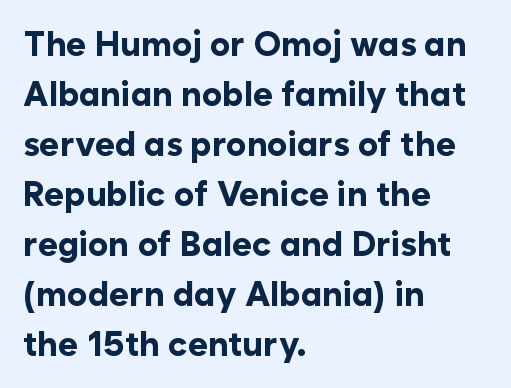
{"serif": "no", "italic": "no", "bold": "yes", "weight": "bold", "width": "normal", "stroke_contrast": "low", "x_height": "medium", "monospaced": "no", "underline": "no", "align": "left", "line_spacing": "normal", "line_spacing_ratio": 1.47, "letter_spacing": "normal", "letter_spacing_em": 0.0, "glyph_px": 34}
